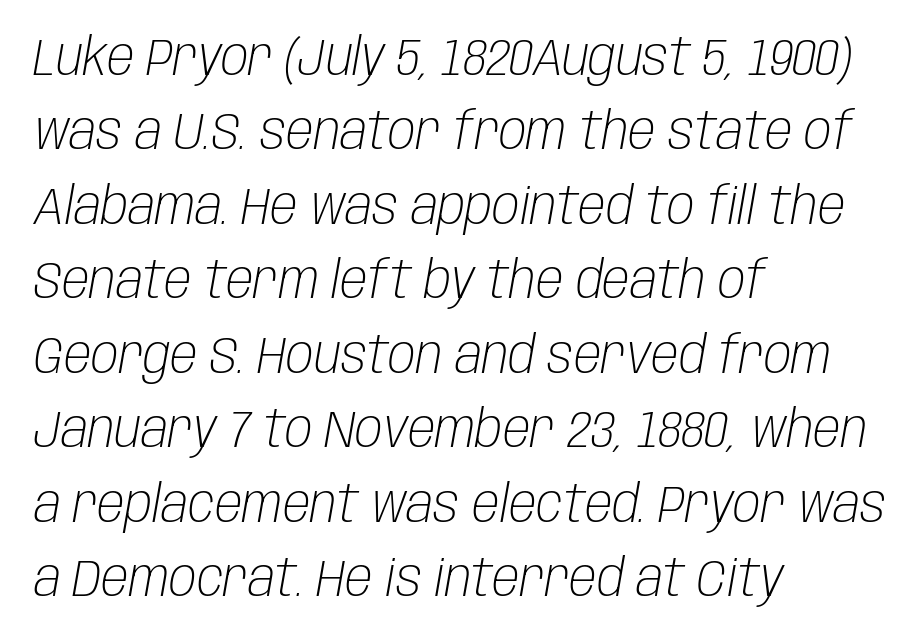
Q: Is the text bold? A: No.
Q: Is the text italic (slanted)? A: Yes, it leans right by about 10 degrees.
Q: Is the text underlined? A: No.
Q: How is the paragraph aligned? A: Left-aligned.
Q: Is the spacing between letters normal or unusually wide? A: Normal.
Q: Is the spacing between lines tight, normal or loose? A: Normal.
Q: Width (condensed, normal, or wide)? A: Condensed.
Q: Stroke contrast? A: Low.
Q: x-height? A: Large.
Q: Monospaced? A: No.
